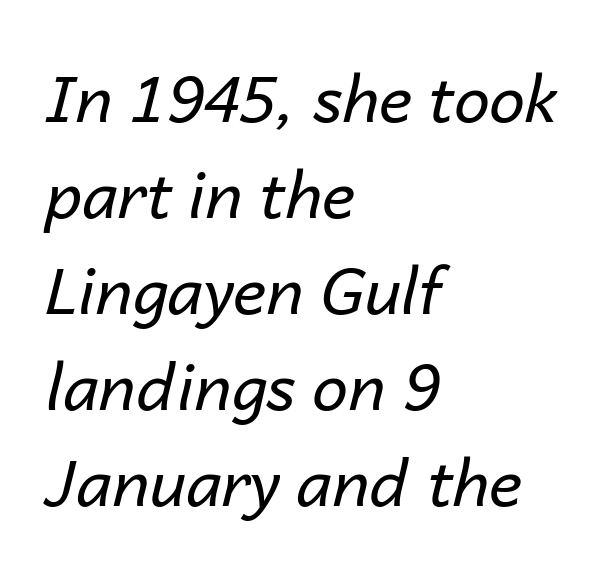
The image shows 64 px regular-weight type, italic (leaning right); set left-aligned, normal line spacing (1.5x), normal letter spacing, not underlined; low stroke contrast and a medium x-height.
